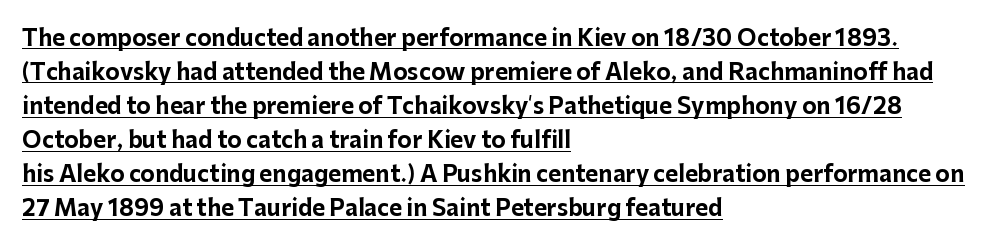
The image shows 22 px bold type, upright; set left-aligned, normal line spacing (1.55x), normal letter spacing, underlined.
